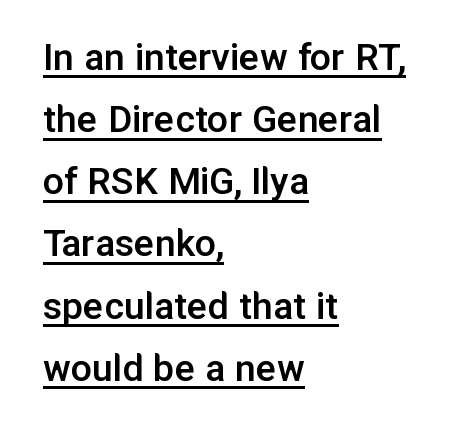
Character widths vary here, with narrow letters taking less room than wide ones. Leftover space on each line is placed entirely after the last word. You can tell from the bare stems that sans-serif type was used. Unlike italic type, these characters show no tilt at all.
